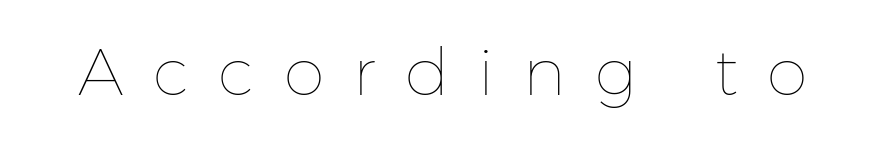
Nope, not italic — everything's standing straight. Do the characters align in a grid? No, the font is proportional. The face looks like a standard text weight, possibly lighter. Tracking here is generous; glyphs stand well apart from one another.
